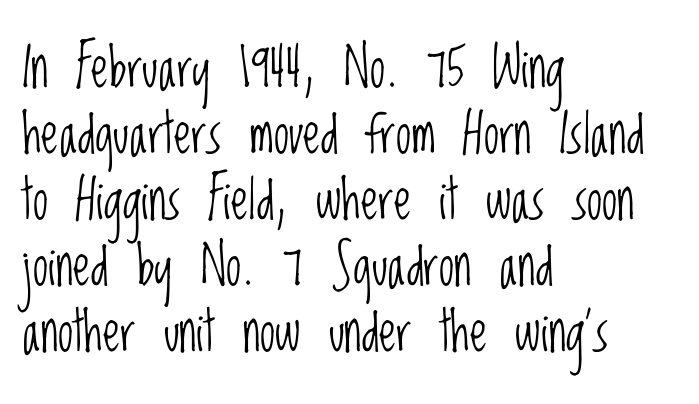
Notice how the passage keeps a crisp vertical edge on the left only. No heavy texture on the line: the type isn't bold. There is no visible air inserted between adjacent glyphs. Every stem runs plumb, perpendicular to the baseline.
